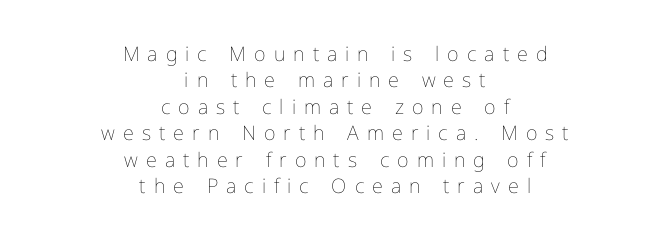
{"italic": "no", "bold": "no", "underline": "no", "align": "center", "line_spacing": "normal", "line_spacing_ratio": 1.32, "letter_spacing": "wide", "letter_spacing_em": 0.4, "glyph_px": 20}
